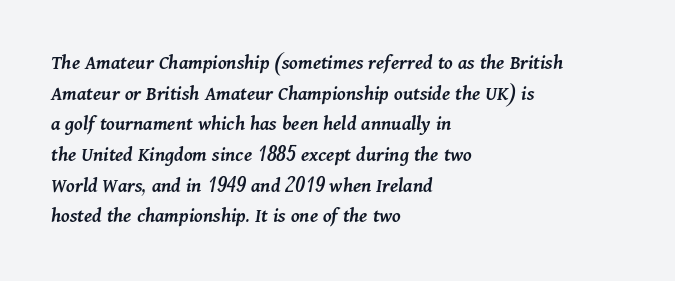
{"italic": "yes", "lean": "right", "slant_degrees": 11, "bold": "semi", "underline": "no", "align": "left", "line_spacing": "normal", "line_spacing_ratio": 1.46, "letter_spacing": "normal", "letter_spacing_em": 0.0, "glyph_px": 21}
